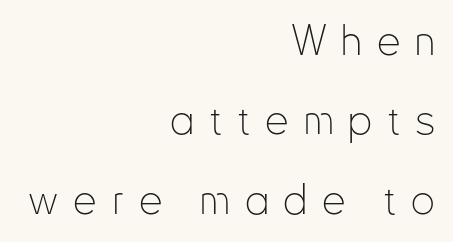
One-word summary of the alignment: right. Descenders are the only things crossing below the line. Classification — sans serif. Do the characters align in a grid? No, the font is proportional. The typeface has the unassuming heft of standard copy or less. Someone cranked the tracking dial way up on this one.
